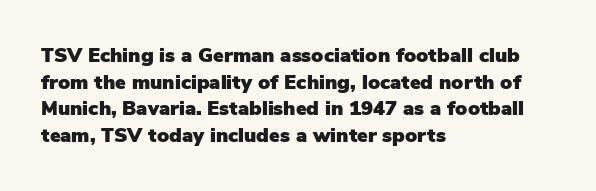
Which margin do the lines hug? The left one — the right edge is uneven. Do the letters lean? They stand straight. Students, note that the glyphs here touch the page at normal intervals. The block of text has a typical density, with ordinary space between rows. Unmarked baselines from the first word to the last.
